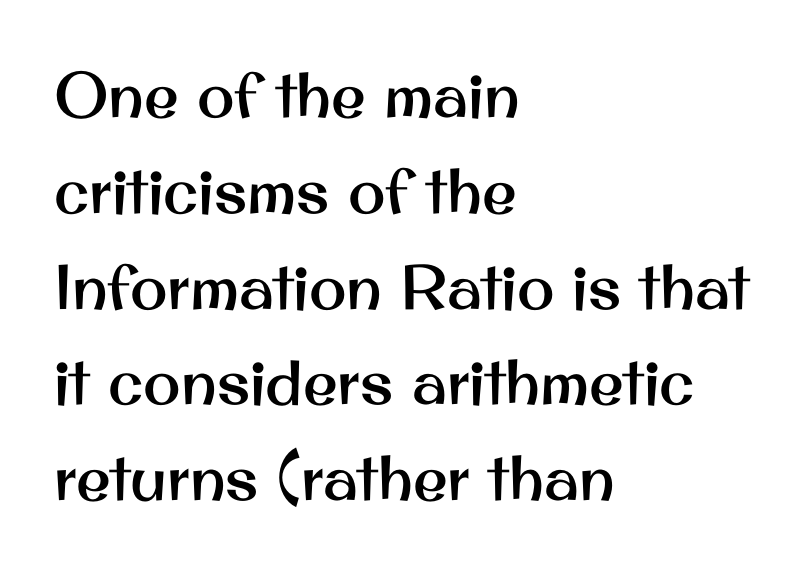
Q: Is the text italic (slanted)? A: No, it is upright.
Q: Is the typeface a serif or a sans-serif typeface? A: Sans-serif.
Q: Is the text underlined? A: No.
Q: How is the paragraph aligned? A: Left-aligned.
Q: Is the spacing between letters normal or unusually wide? A: Normal.
Q: Is the spacing between lines tight, normal or loose? A: Normal.
Q: Width (condensed, normal, or wide)? A: Normal.
Q: Stroke contrast? A: Medium.
Q: x-height? A: Small.
Q: Monospaced? A: No.
